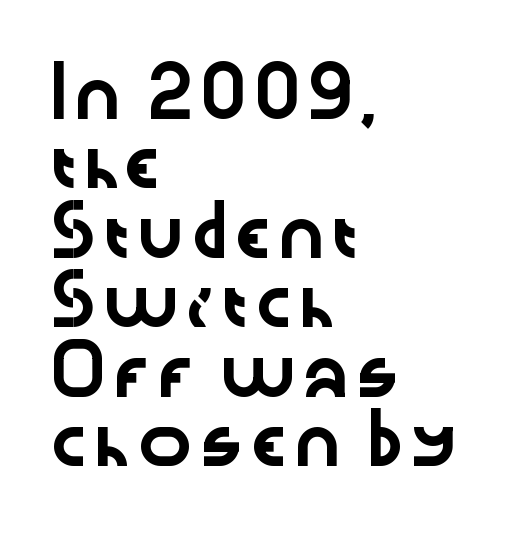
Q: Is the text italic (slanted)? A: No, it is upright.
Q: Is the typeface a serif or a sans-serif typeface? A: Sans-serif.
Q: Is the text underlined? A: No.
Q: How is the paragraph aligned? A: Left-aligned.
Q: Is the spacing between letters normal or unusually wide? A: Normal.
Q: Is the spacing between lines tight, normal or loose? A: Normal.
Q: Width (condensed, normal, or wide)? A: Wide.
Q: Stroke contrast? A: Low.
Q: x-height? A: Medium.
Q: Monospaced? A: No.
